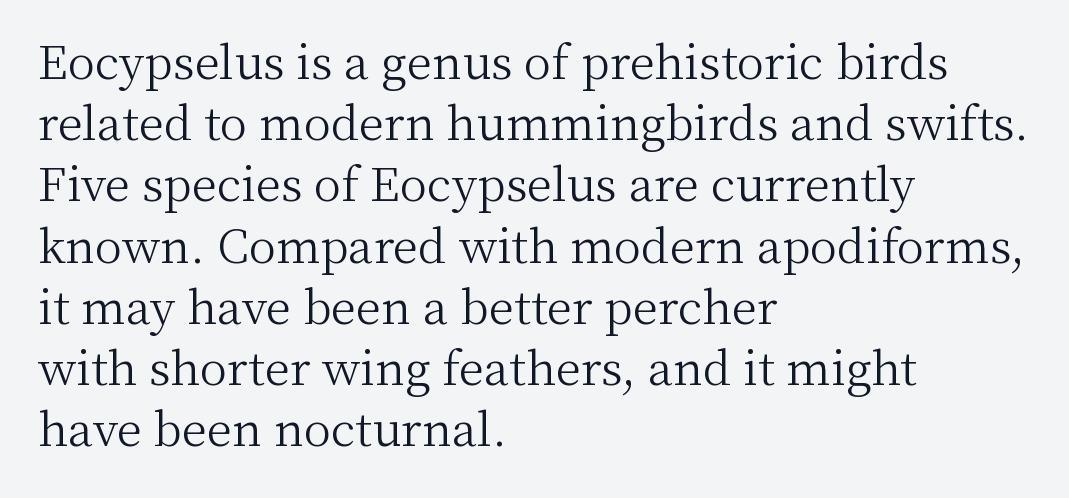
The image shows 46 px light serif type, upright; set left-aligned, normal line spacing (1.33x), normal letter spacing, not underlined; medium stroke contrast and a medium x-height.
